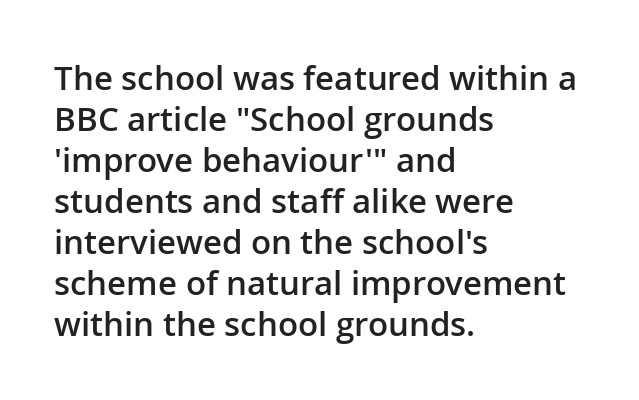
Does the type have serifs? No, each stem ends abruptly. Do the letters lean? They stand straight. The compositor pushed each line to the left boundary. Nothing unusual about the tracking: characters are spaced as the font intends. Spacing verdict: proportional, widths tailored to each character.
